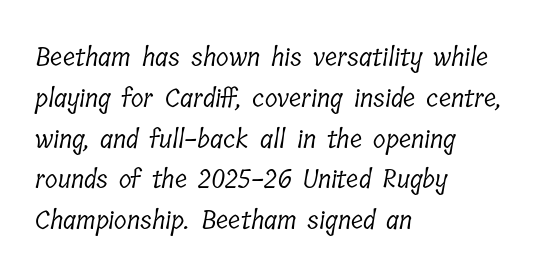
{"bold": "no", "underline": "no", "align": "left", "line_spacing": "normal", "line_spacing_ratio": 1.57, "letter_spacing": "normal", "letter_spacing_em": 0.0, "glyph_px": 26}
